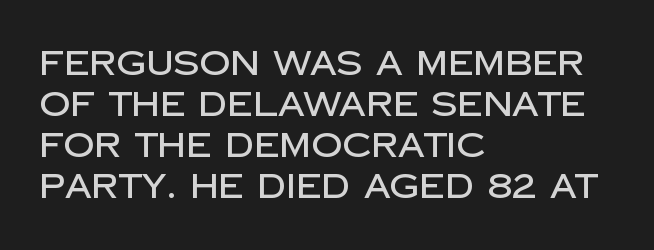
The image shows 34 px sans-serif type, upright; set left-aligned, line spacing 1.21x, normal letter spacing, not underlined; low stroke contrast and a large x-height.
